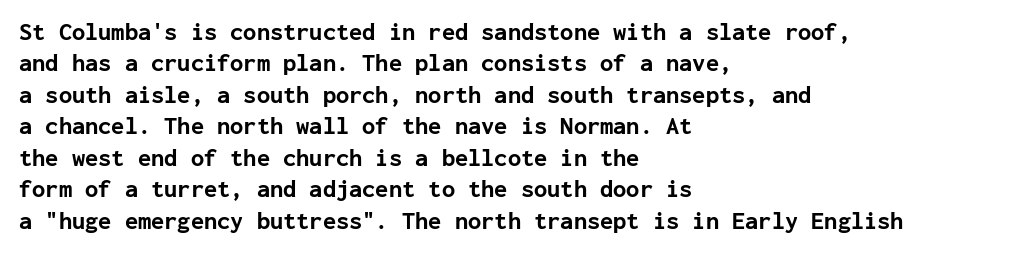
The image shows 24 px bold type, upright; set left-aligned, normal line spacing (1.31x), normal letter spacing, not underlined.
